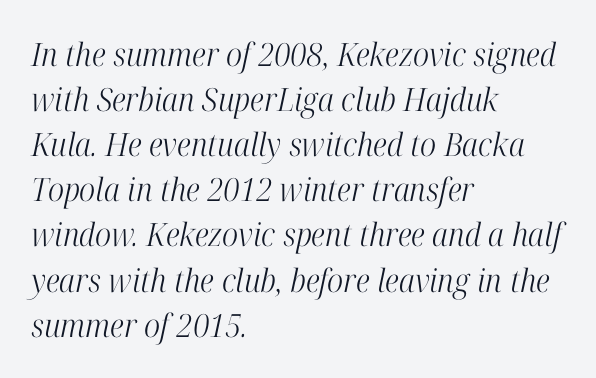
Q: Is the text bold? A: No.
Q: Is the text italic (slanted)? A: Yes, it leans right by about 12 degrees.
Q: Is the typeface a serif or a sans-serif typeface? A: Serif.
Q: Is the text underlined? A: No.
Q: How is the paragraph aligned? A: Left-aligned.
Q: Is the spacing between letters normal or unusually wide? A: Normal.
Q: Is the spacing between lines tight, normal or loose? A: Normal.
Q: Width (condensed, normal, or wide)? A: Condensed.
Q: Stroke contrast? A: High.
Q: x-height? A: Medium.
Q: Monospaced? A: No.
